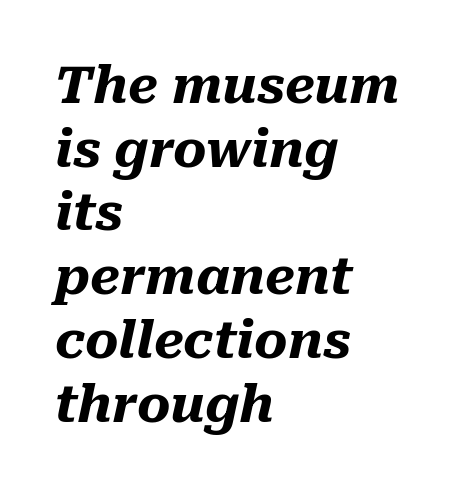
{"italic": "yes", "lean": "right", "slant_degrees": 10, "bold": "yes", "weight": "heavy", "width": "normal", "stroke_contrast": "medium", "x_height": "medium", "monospaced": "no", "underline": "no", "align": "left", "line_spacing": "normal", "line_spacing_ratio": 1.25, "letter_spacing": "normal", "letter_spacing_em": 0.0, "glyph_px": 51}
